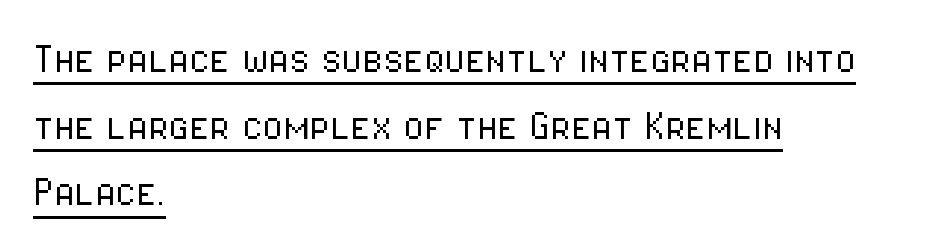
The image shows 47 px light, condensed sans-serif type, upright; set left-aligned, normal line spacing (1.42x), normal letter spacing, underlined; low stroke contrast and a medium x-height.
